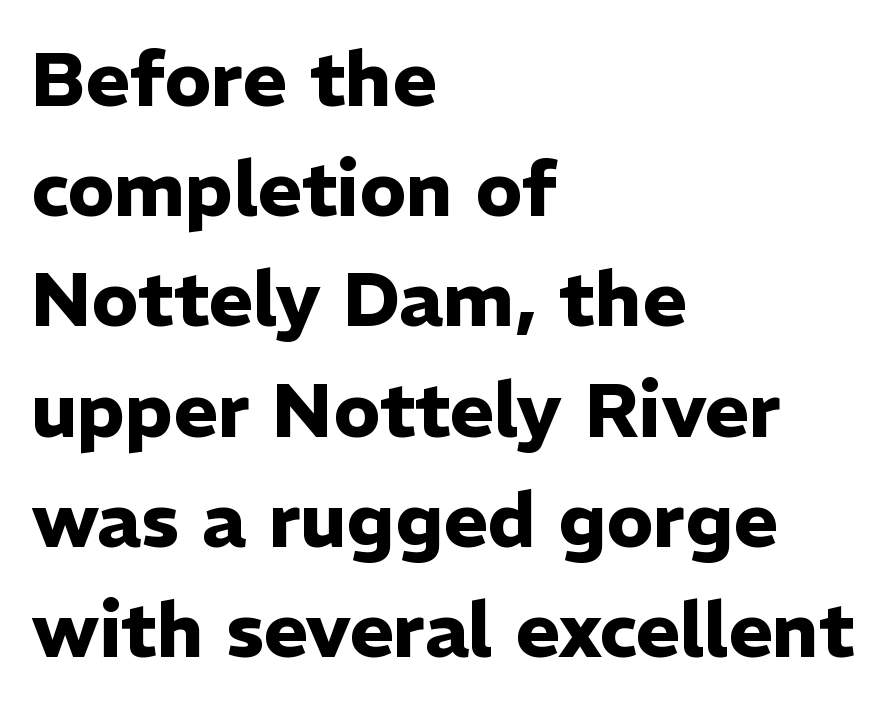
Regular leading. Letters rest on an invisible, unmarked baseline. Do the characters align in a grid? No, the font is proportional. You can tell it's not italic because the verticals are truly vertical. This rendering uses left alignment, leaving the right contour irregular.
